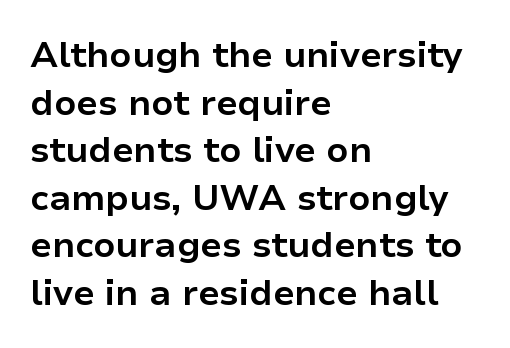
Q: Is the text bold? A: Yes.
Q: Is the text italic (slanted)? A: No, it is upright.
Q: Is the typeface a serif or a sans-serif typeface? A: Sans-serif.
Q: Is the text underlined? A: No.
Q: How is the paragraph aligned? A: Left-aligned.
Q: Is the spacing between letters normal or unusually wide? A: Normal.
Q: Is the spacing between lines tight, normal or loose? A: Normal.
Q: Width (condensed, normal, or wide)? A: Normal.
Q: Stroke contrast? A: Low.
Q: x-height? A: Medium.
Q: Monospaced? A: No.
